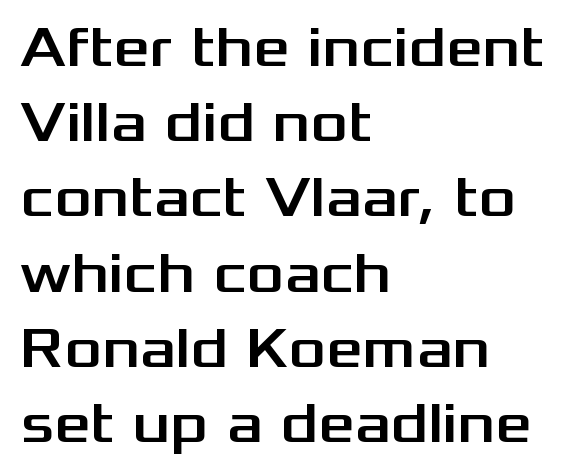
The image shows 57 px wide sans-serif type, upright; set left-aligned, normal line spacing (1.32x), normal letter spacing, not underlined; medium stroke contrast and a medium x-height.
